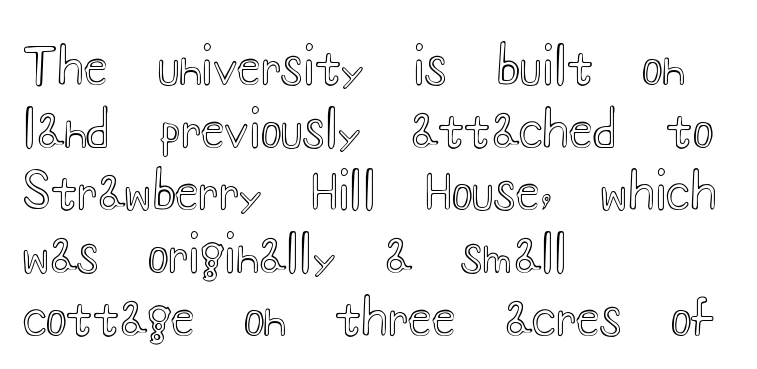
Q: Is the text italic (slanted)? A: No, it is upright.
Q: Is the text underlined? A: No.
Q: How is the paragraph aligned? A: Left-aligned.
Q: Is the spacing between letters normal or unusually wide? A: Normal.
Q: Is the spacing between lines tight, normal or loose? A: Normal.
Q: Width (condensed, normal, or wide)? A: Wide.
Q: x-height? A: Small.
Q: Monospaced? A: No.
